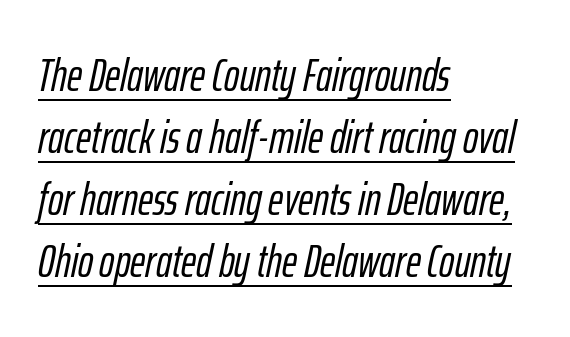
The image shows 46 px condensed type, italic (leaning right); set left-aligned, normal line spacing (1.35x), normal letter spacing, underlined; low stroke contrast and a medium x-height.
